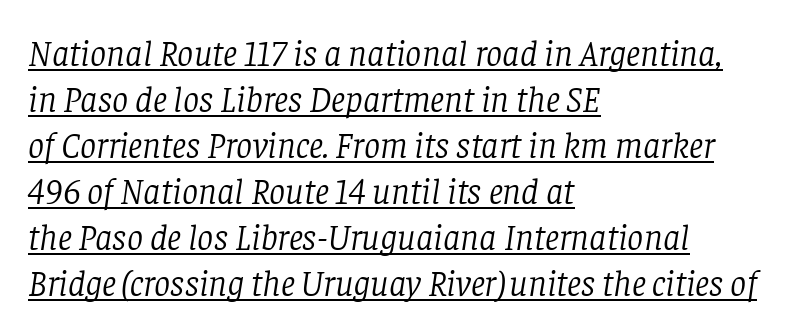
The image shows 36 px light serif type, italic (leaning right); set left-aligned, normal line spacing (1.28x), normal letter spacing, underlined; low stroke contrast and a large x-height.
